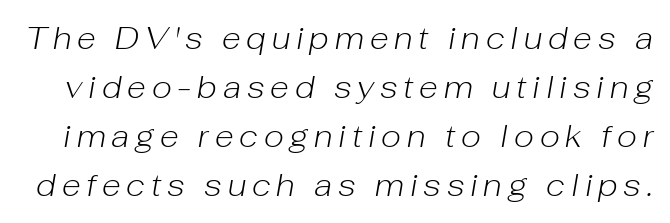
Q: Is the text bold? A: No.
Q: Is the text italic (slanted)? A: Yes, it leans right by about 10 degrees.
Q: Is the text underlined? A: No.
Q: Is the spacing between lines tight, normal or loose? A: Normal.
Q: Width (condensed, normal, or wide)? A: Normal.
Q: Stroke contrast? A: Low.
Q: x-height? A: Medium.
Q: Monospaced? A: No.
